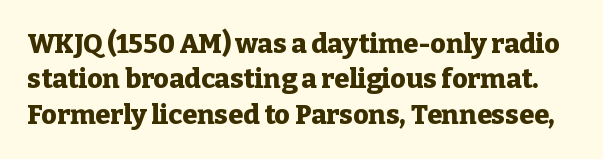
The image shows 27 px bold type, upright; set normal line spacing (1.31x), normal letter spacing, not underlined.
